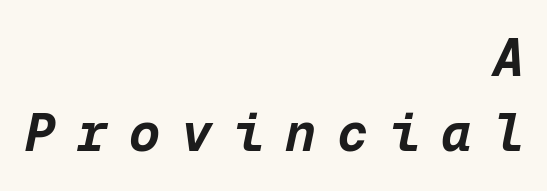
Lines of text with bare space underneath. This sample has the even, mechanical cadence of fixed-width lettering. Loose tracking; the words dissolve into strings of separated letters. The typography opts for an oblique posture over an upright one.
